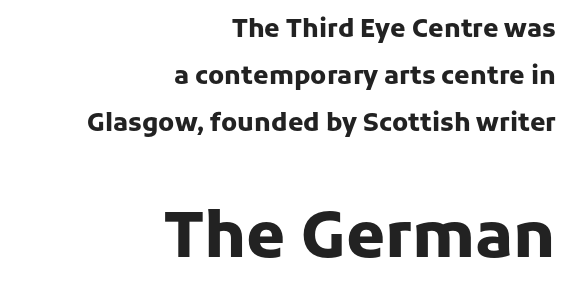
The designer gave the closing block more size than the opening block. Typographic density is high because the face is bold. Is this a sans? Yes — the strokes have no serifs. The tracking reads as untouched default to a designer's eye.
